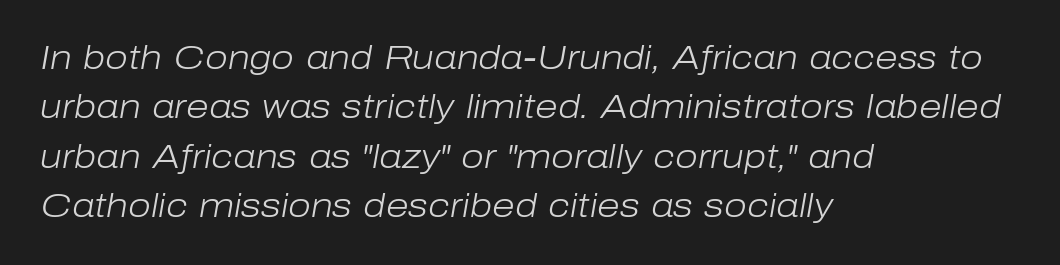
{"italic": "yes", "lean": "right", "slant_degrees": 10, "bold": "no", "weight": "light", "width": "normal", "stroke_contrast": "low", "x_height": "medium", "monospaced": "no", "underline": "no", "align": "left", "line_spacing": "normal", "line_spacing_ratio": 1.5, "letter_spacing": "normal", "letter_spacing_em": 0.0, "glyph_px": 33}
